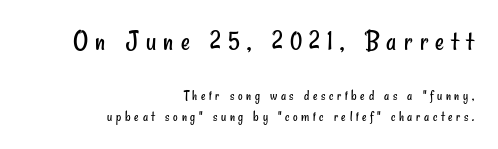
The typeface chosen for these lines omits serifs. Character widths vary here, with narrow letters taking less room than wide ones. Weight: not bold — regular or lighter. Which margin do the lines hug? The right one — the left edge is uneven.
